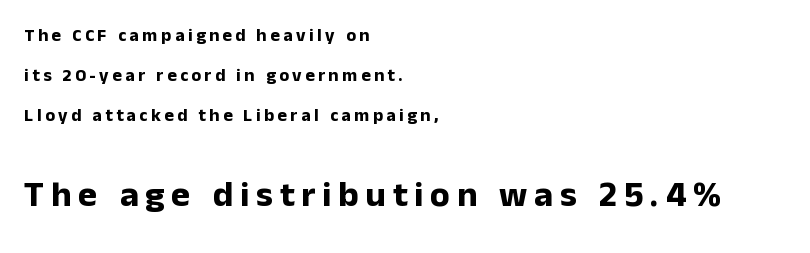
The area under the type is left untouched. Letterform terminals end flat and unadorned throughout the passage. The vertical gap from one line to the next is large. Layout note: lines flush left. Italic: no, the glyphs are upright roman. The face used here has the dense, thick strokes of a bold.
